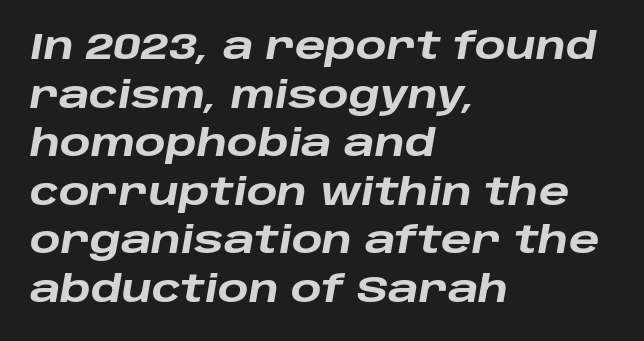
The image shows 36 px heavy, wide type, italic (leaning right); set left-aligned, normal line spacing (1.35x), normal letter spacing, not underlined; low stroke contrast and a large x-height.
